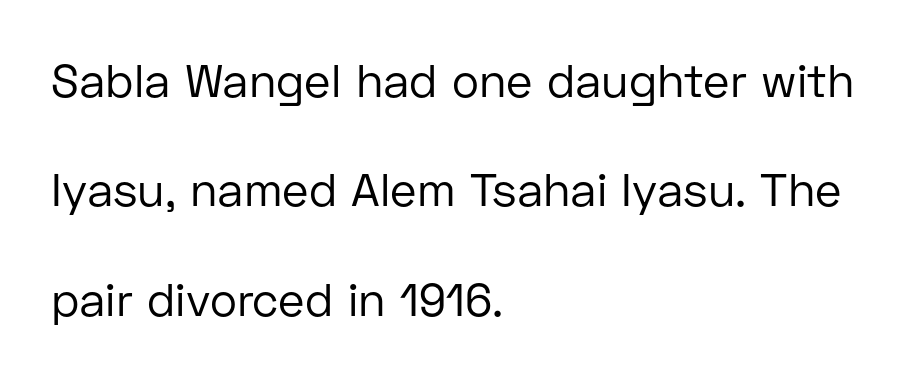
The image shows 46 px regular-weight sans-serif type, upright; set left-aligned, loose line spacing (2.38x), normal letter spacing, not underlined; low stroke contrast and a medium x-height.
